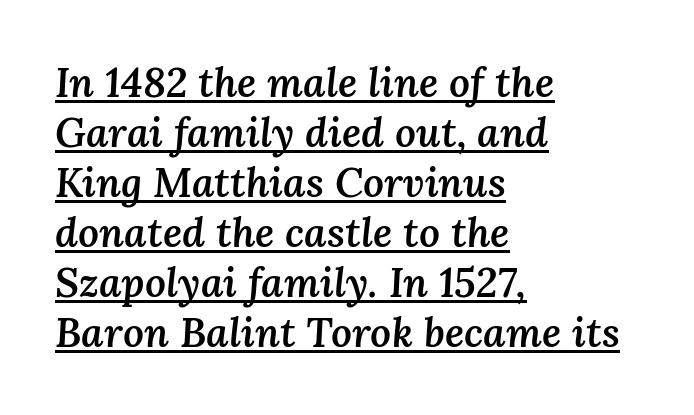
{"italic": "yes", "lean": "right", "slant_degrees": 3, "bold": "semi", "weight": "semibold", "width": "normal", "stroke_contrast": "medium", "x_height": "medium", "monospaced": "no", "underline": "yes", "align": "left", "line_spacing_ratio": 1.22, "letter_spacing": "normal", "letter_spacing_em": 0.0, "glyph_px": 41}
